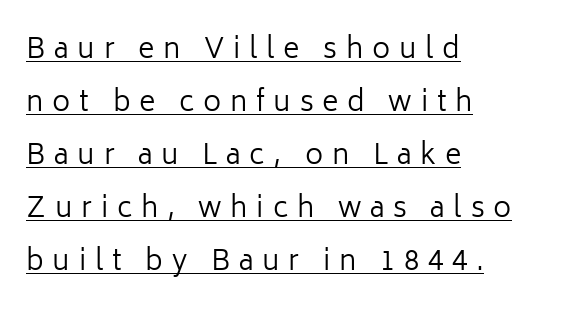
Q: Is the text bold? A: No.
Q: Is the text italic (slanted)? A: No, it is upright.
Q: Is the typeface a serif or a sans-serif typeface? A: Sans-serif.
Q: Is the text underlined? A: Yes.
Q: How is the paragraph aligned? A: Left-aligned.
Q: Is the spacing between letters normal or unusually wide? A: Unusually wide.
Q: Width (condensed, normal, or wide)? A: Normal.
Q: Stroke contrast? A: Low.
Q: x-height? A: Medium.
Q: Monospaced? A: No.
